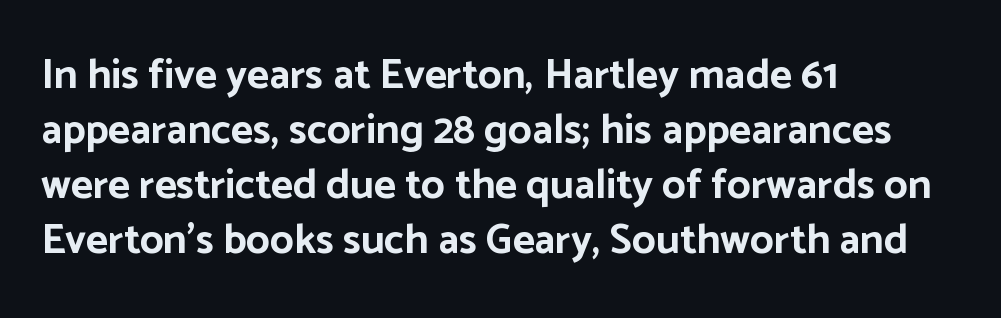
The image shows 42 px bold sans-serif type, upright; set left-aligned, normal line spacing (1.31x), normal letter spacing, not underlined; low stroke contrast and a medium x-height.
